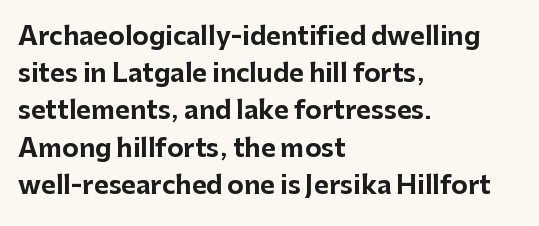
Q: Is the text bold? A: Yes.
Q: Is the text italic (slanted)? A: No, it is upright.
Q: Is the text underlined? A: No.
Q: How is the paragraph aligned? A: Left-aligned.
Q: Is the spacing between letters normal or unusually wide? A: Normal.
Q: Is the spacing between lines tight, normal or loose? A: Normal.
